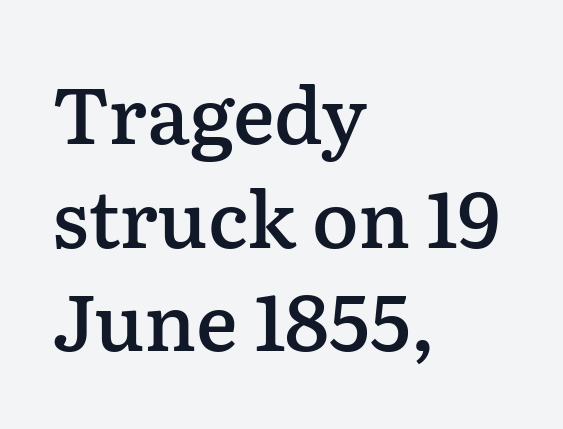
The image shows 78 px semibold serif type, upright; set left-aligned, normal line spacing (1.33x), normal letter spacing, not underlined; low stroke contrast and a medium x-height.
